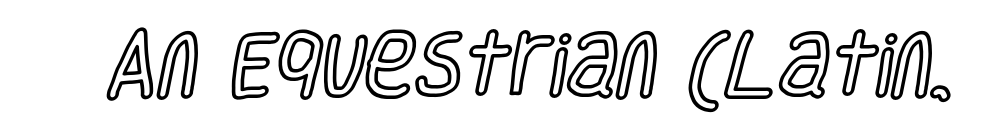
The image shows 70 px condensed type; set normal letter spacing, not underlined; a large x-height.
